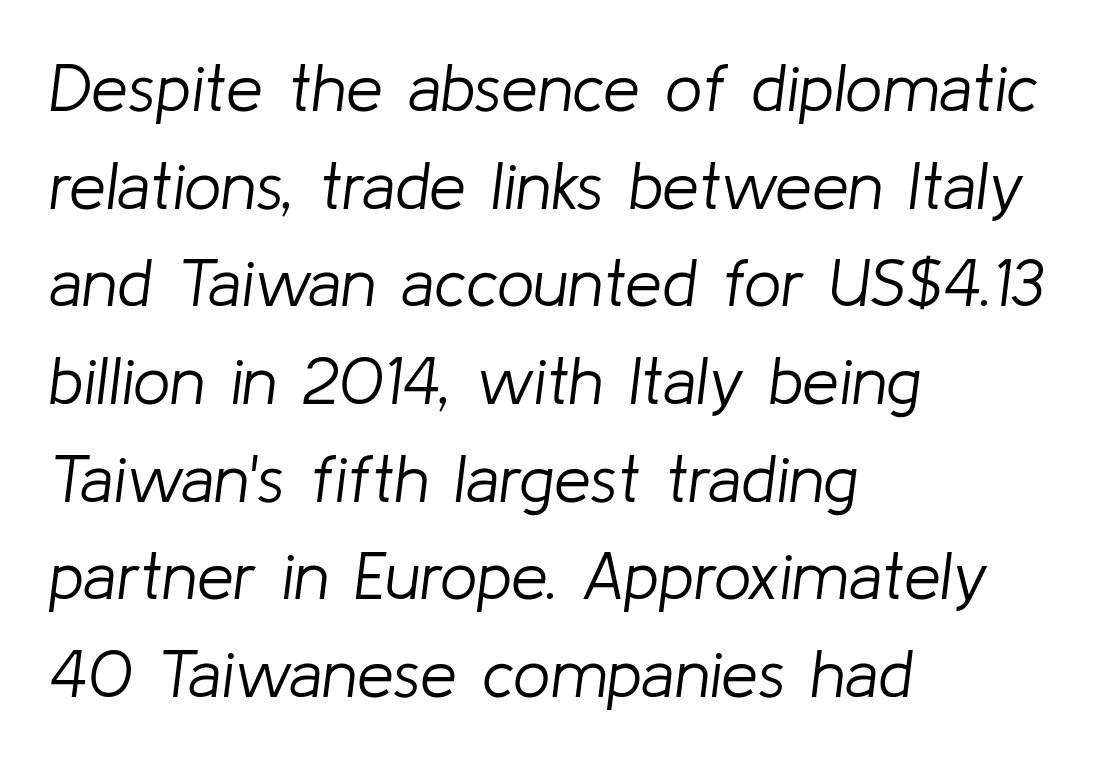
{"italic": "yes", "lean": "right", "slant_degrees": 8, "bold": "no", "weight": "light", "width": "normal", "stroke_contrast": "low", "x_height": "medium", "monospaced": "no", "underline": "no", "align": "left", "line_spacing": "normal", "line_spacing_ratio": 1.48, "letter_spacing": "normal", "letter_spacing_em": 0.0, "glyph_px": 66}
